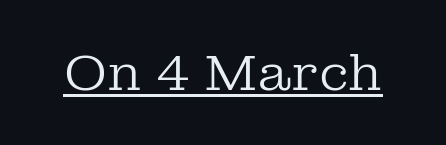
Q: Is the text bold? A: No.
Q: Is the text italic (slanted)? A: No, it is upright.
Q: Is the typeface a serif or a sans-serif typeface? A: Serif.
Q: Is the text underlined? A: Yes.
Q: Is the spacing between letters normal or unusually wide? A: Normal.
Q: Width (condensed, normal, or wide)? A: Normal.
Q: Stroke contrast? A: Low.
Q: x-height? A: Medium.
Q: Monospaced? A: No.
